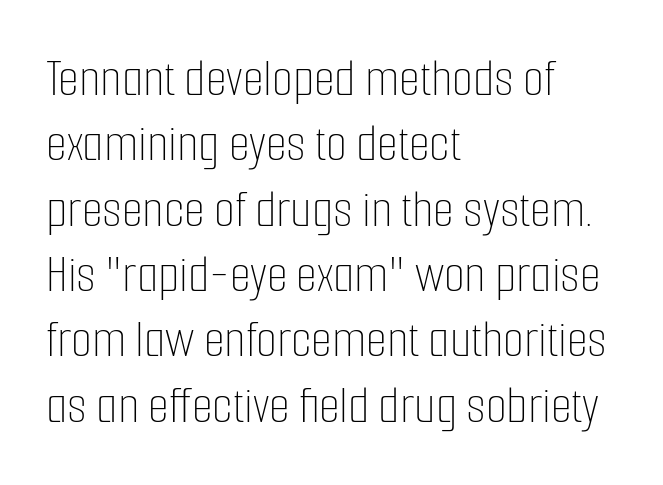
Q: Is the text bold? A: No.
Q: Is the text italic (slanted)? A: No, it is upright.
Q: Is the text underlined? A: No.
Q: How is the paragraph aligned? A: Left-aligned.
Q: Is the spacing between letters normal or unusually wide? A: Normal.
Q: Width (condensed, normal, or wide)? A: Condensed.
Q: Stroke contrast? A: Low.
Q: x-height? A: Medium.
Q: Monospaced? A: No.
